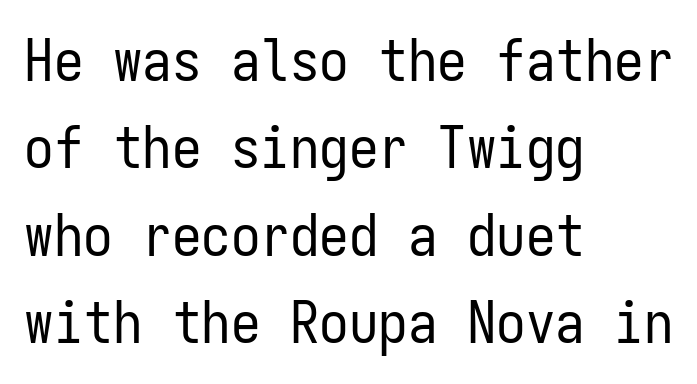
Line beginnings align vertically; line endings do not. Nothing heavy about these letters — not bold at all. Underlining? Definitely not there. Horizontal bands of white between lines are of average thickness. Italic: no, the glyphs are upright roman. Look at the bottom of the vertical strokes: they stop flat, with no serifs.
